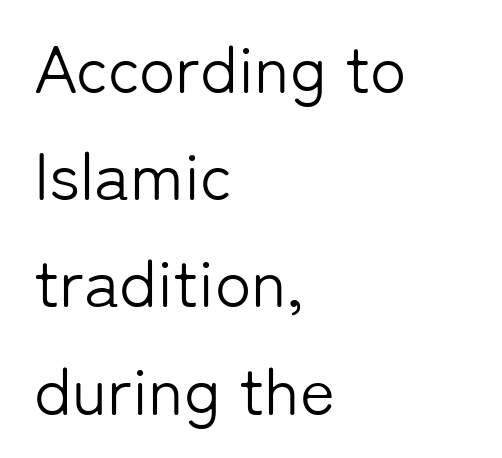
{"serif": "no", "italic": "no", "bold": "no", "weight": "light", "width": "normal", "stroke_contrast": "low", "x_height": "medium", "monospaced": "no", "underline": "no", "align": "left", "line_spacing": "normal", "line_spacing_ratio": 1.6, "letter_spacing": "normal", "letter_spacing_em": 0.0, "glyph_px": 67}
